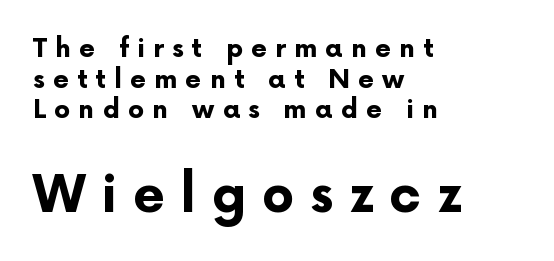
Where is the straight margin? On the left. The letters advance in unequal steps, a hallmark of proportional type. The lettering stays uniformly vertical, giving the passage a roman look. Caption: upper text group reduced, lower text group enlarged. Examine the stroke ends and you'll find no serifs. Unmarked baselines from the first word to the last.
